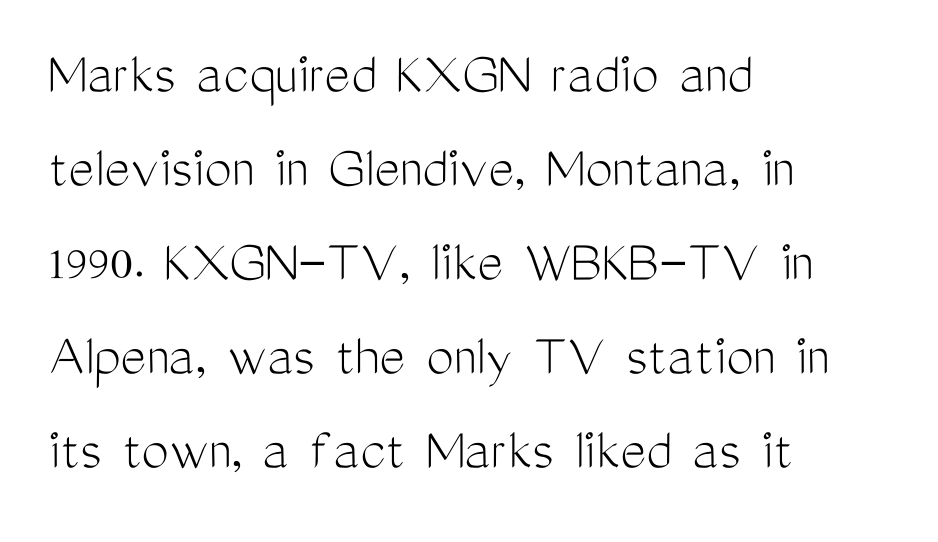
{"serif": "no", "italic": "no", "bold": "no", "weight": "light", "width": "condensed", "stroke_contrast": "medium", "x_height": "medium", "monospaced": "no", "underline": "no", "align": "left", "line_spacing": "normal", "line_spacing_ratio": 1.54, "letter_spacing": "normal", "letter_spacing_em": 0.0, "glyph_px": 61}
